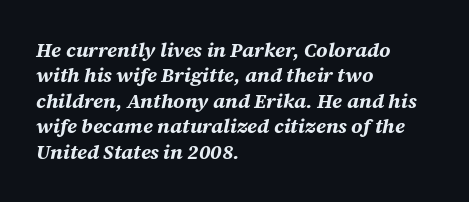
Q: Is the text bold? A: Yes.
Q: Is the text italic (slanted)? A: Yes, it leans right by about 12 degrees.
Q: Is the text underlined? A: No.
Q: How is the paragraph aligned? A: Left-aligned.
Q: Is the spacing between letters normal or unusually wide? A: Normal.
Q: Is the spacing between lines tight, normal or loose? A: Normal.
